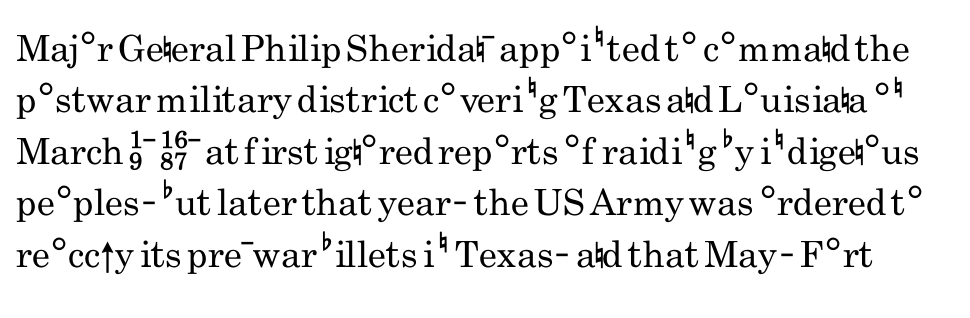
{"serif": "no", "italic": "no", "bold": "no", "weight": "regular", "width": "condensed", "stroke_contrast": "low", "x_height": "small", "monospaced": "no", "underline": "no", "line_spacing": "normal", "line_spacing_ratio": 1.43, "letter_spacing": "normal", "letter_spacing_em": 0.0, "glyph_px": 36}
